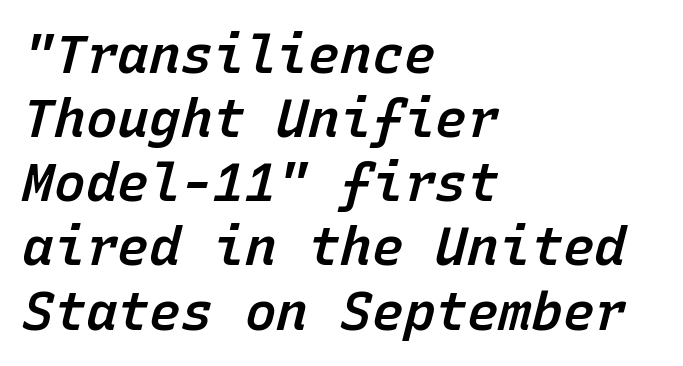
The image shows 53 px semibold type, italic (leaning right), monospaced; set left-aligned, line spacing 1.21x, normal letter spacing, not underlined; low stroke contrast and a medium x-height.
